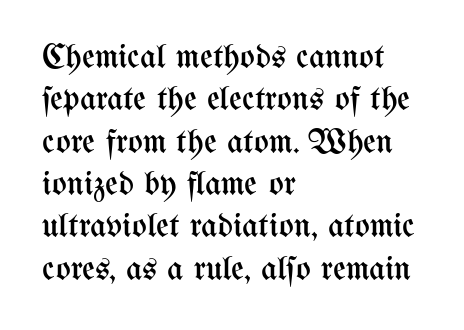
The image shows 35 px regular-weight, condensed type, upright; set left-aligned, line spacing 1.21x, normal letter spacing, not underlined; medium stroke contrast and a medium x-height.
